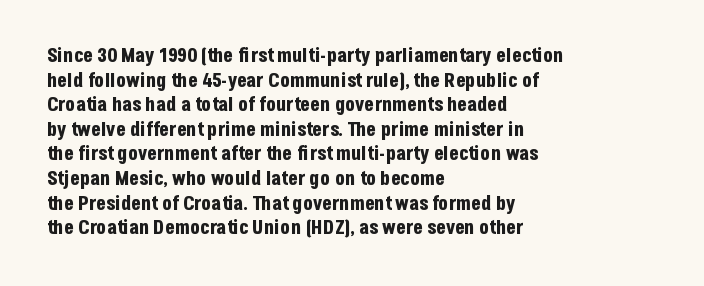
{"italic": "no", "bold": "yes", "underline": "no", "align": "left", "line_spacing_ratio": 1.23, "letter_spacing": "normal", "letter_spacing_em": 0.0, "glyph_px": 20}
